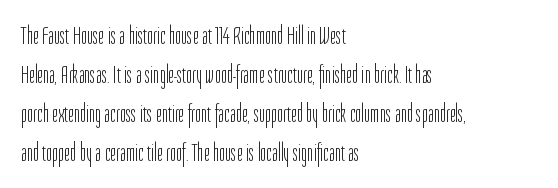
{"italic": "no", "bold": "no", "underline": "no", "align": "left", "line_spacing": "normal", "line_spacing_ratio": 1.5, "letter_spacing": "normal", "letter_spacing_em": 0.0, "glyph_px": 26}
